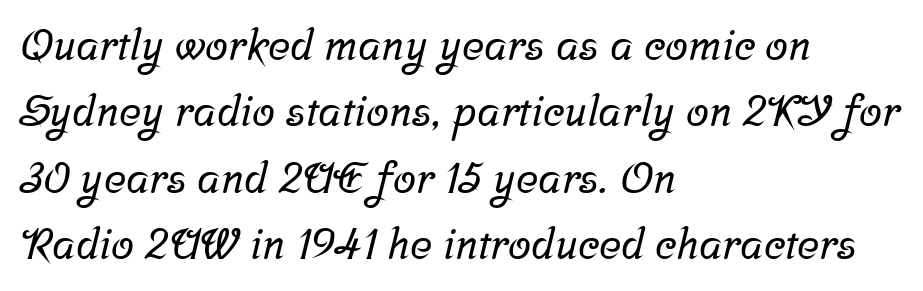
A typesetter would call this proportional, since set widths differ per character. Leading matches the norm, producing a regular column. Lines of text with bare space underneath. Notice how the passage keeps a crisp vertical edge on the left only.
